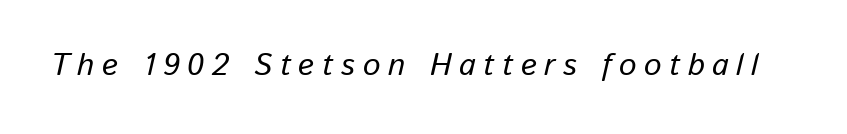
The specimen reads as italic at a glance. Students, note that the glyphs here are deliberately spaced far apart. Plain, unruled lines of type. Note the varied advance widths — an 'i' is clearly narrower than an 'm'.
